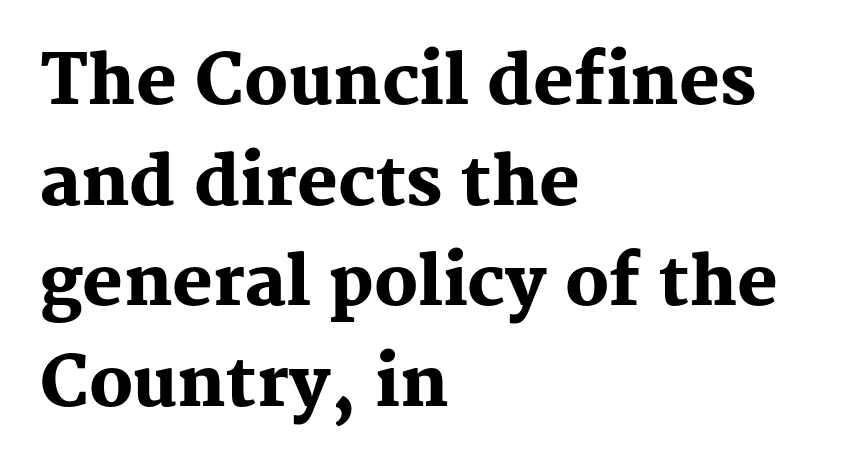
The image shows 68 px heavy serif type, upright; set left-aligned, normal line spacing (1.48x), normal letter spacing, not underlined; medium stroke contrast and a medium x-height.
